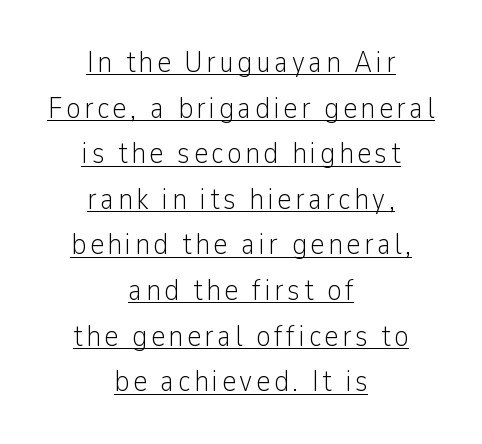
Q: Is the text bold? A: No.
Q: Is the text italic (slanted)? A: No, it is upright.
Q: Is the typeface a serif or a sans-serif typeface? A: Sans-serif.
Q: Is the text underlined? A: Yes.
Q: How is the paragraph aligned? A: Centered.
Q: Is the spacing between lines tight, normal or loose? A: Normal.
Q: Width (condensed, normal, or wide)? A: Condensed.
Q: Stroke contrast? A: Low.
Q: x-height? A: Medium.
Q: Monospaced? A: No.
